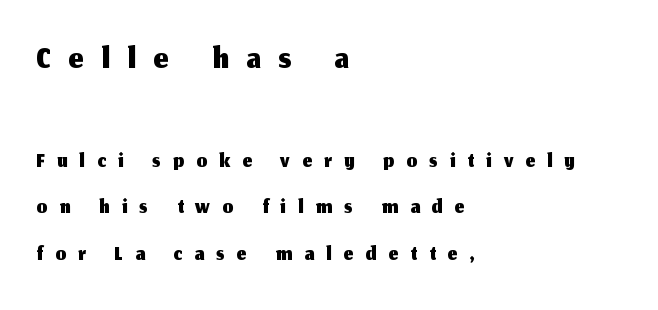
Characters follow at a spacing far wider than the type designer built in. Does the leading feel generous? No, just average. Stroke terminals: plain, sans-serif. Spacing verdict: proportional, widths tailored to each character. Upright lettering throughout. Quick note: underline off.
